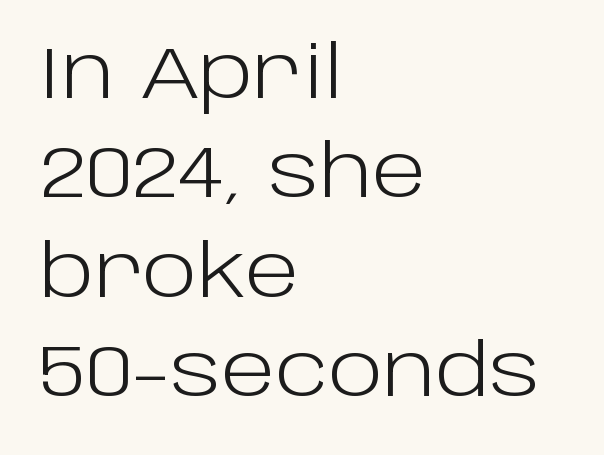
Varying glyph widths throughout — classic text-font behaviour. This sample is left-justified, so line endings fall wherever the words run out. Does the leading feel generous? No, just average. Just letters on the line, the space beneath them empty.
